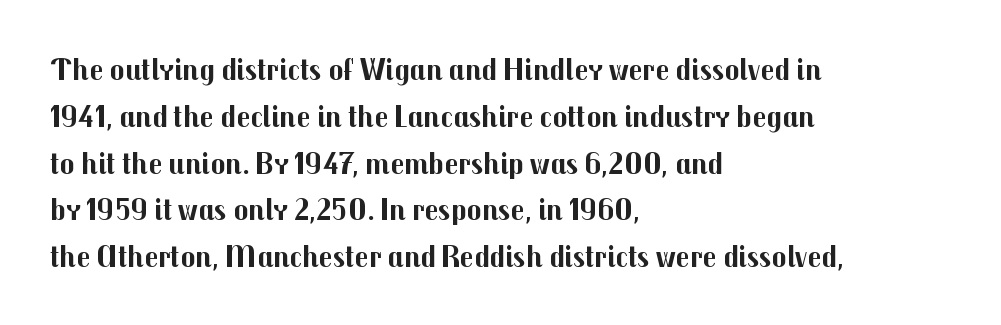
The image shows 31 px bold sans-serif type, upright; set left-aligned, normal line spacing (1.51x), normal letter spacing, not underlined; medium stroke contrast and a medium x-height.
